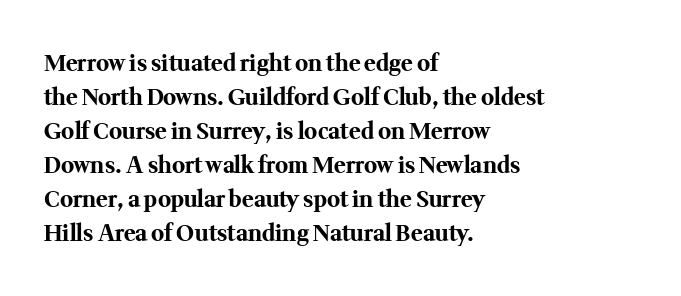
{"italic": "no", "bold": "yes", "underline": "no", "align": "left", "line_spacing": "normal", "line_spacing_ratio": 1.55, "letter_spacing": "normal", "letter_spacing_em": 0.0, "glyph_px": 22}
